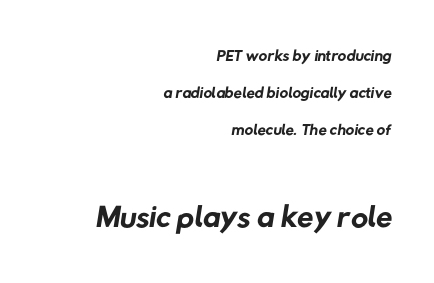
Q: Is the text bold? A: No.
Q: Is the typeface a serif or a sans-serif typeface? A: Sans-serif.
Q: Is the text underlined? A: No.
Q: How is the paragraph aligned? A: Right-aligned.
Q: Is the spacing between letters normal or unusually wide? A: Normal.
Q: Is the spacing between lines tight, normal or loose? A: Normal.
Q: Which block of text is set in a larger size, the first (top) or the second (bottom)? A: The second (bottom) one.
Q: Width (condensed, normal, or wide)? A: Normal.
Q: Stroke contrast? A: Low.
Q: x-height? A: Medium.
Q: Monospaced? A: No.
